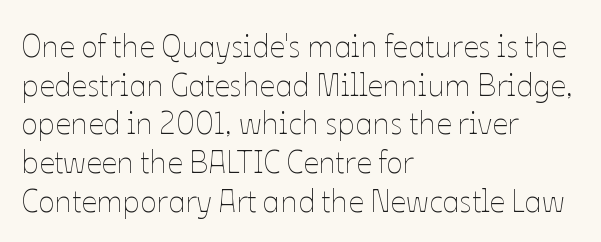
The image shows 31 px thin type, upright; set left-aligned, normal line spacing (1.25x), normal letter spacing, not underlined; low stroke contrast and a medium x-height.
